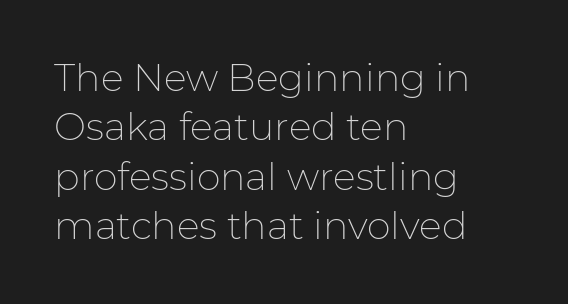
Honestly, the row spacing looks completely unremarkable. These lines stack with their left ends in a neat column. Is the type heavy? It reads as light-to-regular instead. Observe the ordinary spacing: letters are neighbours, not strangers.
